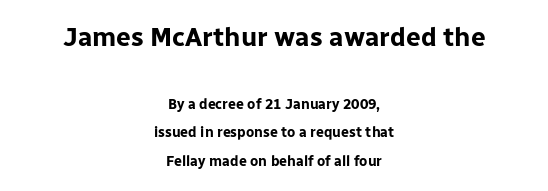
{"italic": "no", "bold": "yes", "underline": "no", "align": "center", "line_spacing": "loose", "line_spacing_ratio": 2.04, "letter_spacing": "normal", "letter_spacing_em": 0.0, "larger_block": "first", "size_ratio": 1.86, "glyph_px": 26}
